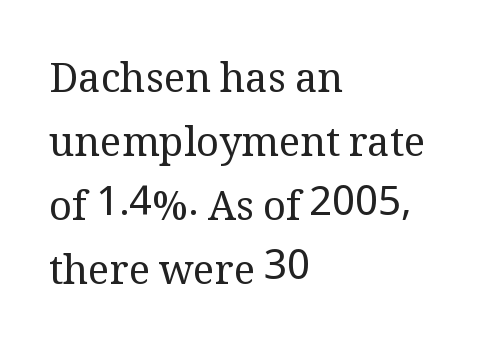
Q: Is the text bold? A: No.
Q: Is the text italic (slanted)? A: No, it is upright.
Q: Is the typeface a serif or a sans-serif typeface? A: Serif.
Q: Is the text underlined? A: No.
Q: How is the paragraph aligned? A: Left-aligned.
Q: Is the spacing between letters normal or unusually wide? A: Normal.
Q: Is the spacing between lines tight, normal or loose? A: Normal.
Q: Width (condensed, normal, or wide)? A: Normal.
Q: Stroke contrast? A: Medium.
Q: x-height? A: Medium.
Q: Monospaced? A: No.
